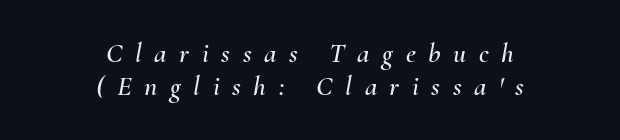
The image shows 28 px text type, italic (leaning right); set centered, line spacing 1.17x, unusually wide letter spacing (+0.45 em), not underlined; medium stroke contrast and a small x-height.
